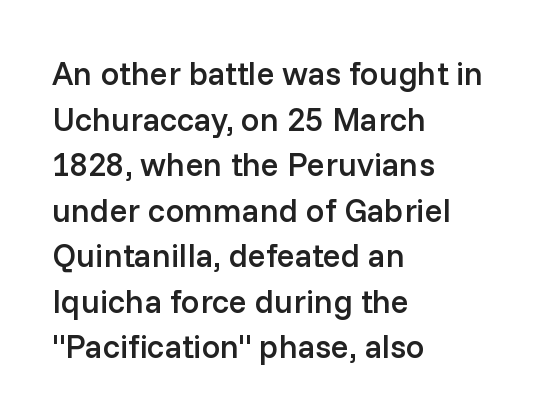
Every row of glyphs begins at an identical x-position on the left. In terms of leading, this rendering sits right in the middle. This sample uses an upright cut, with every glyph sitting square on the baseline. These words are printed semibold, heavier than regular yet not bold. Is this a fixed-width face? No — the glyphs have proportional, varying widths.
